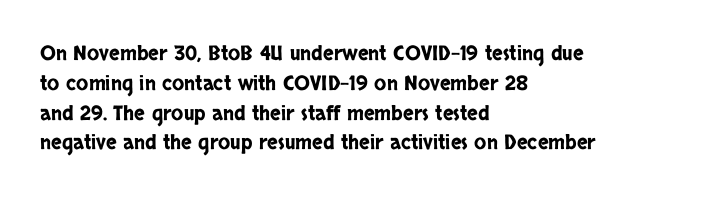
The image shows 20 px text type, upright; set left-aligned, normal line spacing (1.49x), normal letter spacing, not underlined.
